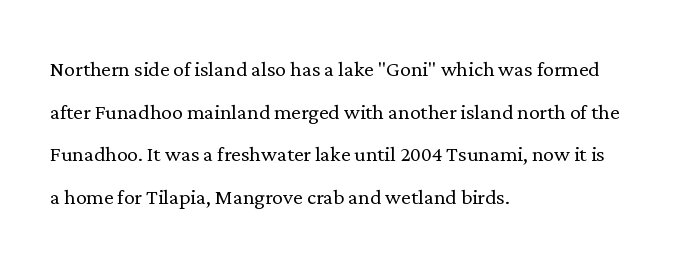
The ragged edge is on the right, which tells us the setting is flush left. Vertical strokes here are truly vertical. Heaviness? Minimal to ordinary, like unemphasized prose. Lines of text with bare space underneath.
